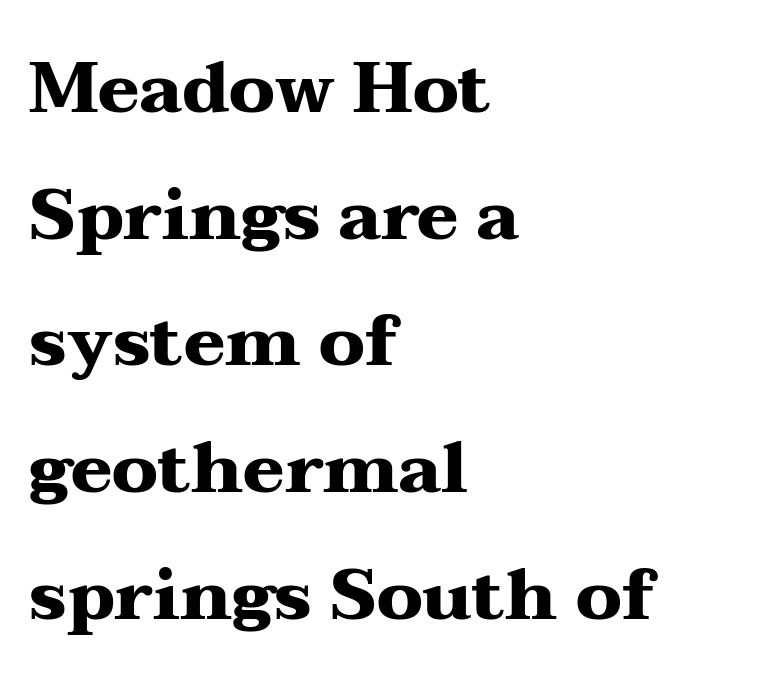
{"serif": "yes", "italic": "no", "bold": "yes", "weight": "heavy", "width": "wide", "stroke_contrast": "medium", "x_height": "medium", "monospaced": "no", "underline": "no", "align": "left", "line_spacing_ratio": 1.81, "letter_spacing": "normal", "letter_spacing_em": 0.0, "glyph_px": 70}
